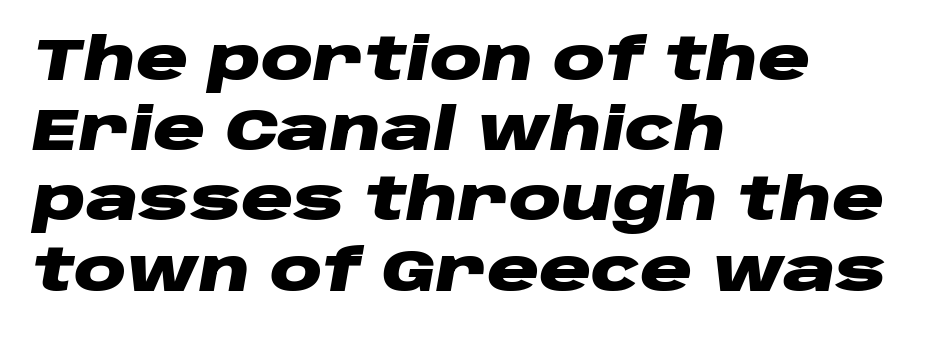
{"italic": "yes", "lean": "right", "slant_degrees": 10, "bold": "yes", "weight": "heavy", "width": "wide", "stroke_contrast": "low", "x_height": "large", "monospaced": "no", "underline": "no", "align": "left", "line_spacing_ratio": 1.21, "letter_spacing": "normal", "letter_spacing_em": 0.0, "glyph_px": 58}
